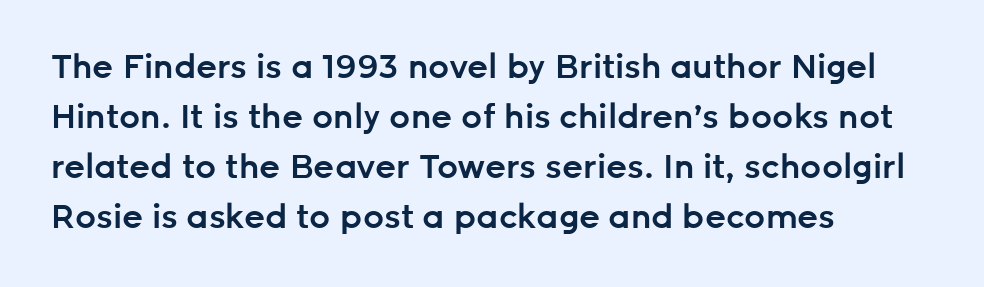
The image shows 33 px semibold sans-serif type, upright; set left-aligned, normal line spacing (1.52x), normal letter spacing, not underlined; low stroke contrast and a medium x-height.
